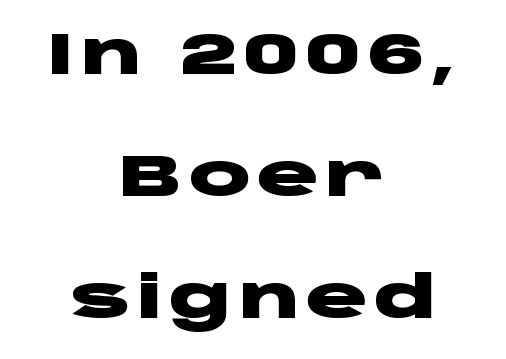
Q: Is the text bold? A: Yes.
Q: Is the text italic (slanted)? A: No, it is upright.
Q: Is the typeface a serif or a sans-serif typeface? A: Sans-serif.
Q: Is the text underlined? A: No.
Q: How is the paragraph aligned? A: Centered.
Q: Is the spacing between lines tight, normal or loose? A: Loose.
Q: Width (condensed, normal, or wide)? A: Wide.
Q: Stroke contrast? A: Low.
Q: x-height? A: Large.
Q: Monospaced? A: No.
